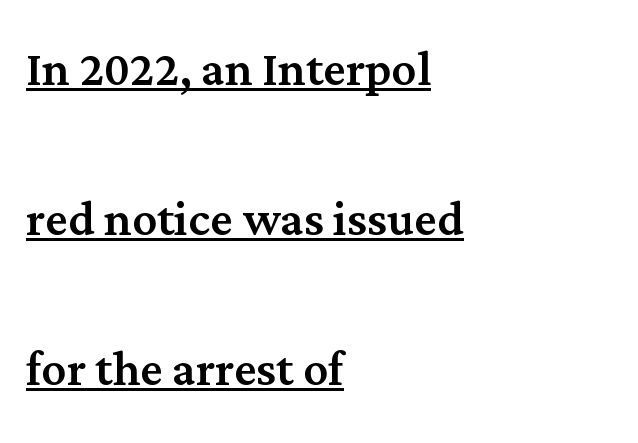
Q: Is the text italic (slanted)? A: No, it is upright.
Q: Is the typeface a serif or a sans-serif typeface? A: Serif.
Q: Is the text underlined? A: Yes.
Q: How is the paragraph aligned? A: Left-aligned.
Q: Is the spacing between letters normal or unusually wide? A: Normal.
Q: Is the spacing between lines tight, normal or loose? A: Loose.
Q: Width (condensed, normal, or wide)? A: Normal.
Q: Stroke contrast? A: Medium.
Q: x-height? A: Medium.
Q: Monospaced? A: No.
